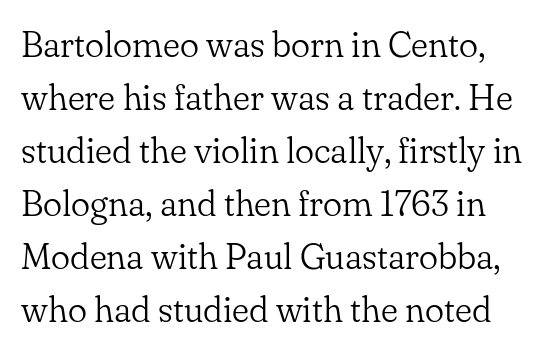
{"serif": "yes", "italic": "no", "bold": "no", "weight": "light", "width": "normal", "stroke_contrast": "low", "x_height": "small", "monospaced": "no", "underline": "no", "line_spacing": "normal", "line_spacing_ratio": 1.47, "letter_spacing": "normal", "letter_spacing_em": 0.0, "glyph_px": 36}
